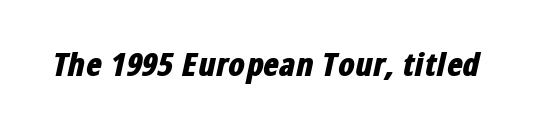
The image shows 33 px bold, condensed type, italic (leaning right); set normal letter spacing, not underlined; low stroke contrast and a medium x-height.
